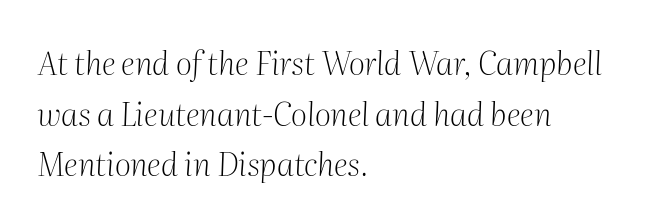
{"serif": "yes", "italic": "yes", "lean": "right", "slant_degrees": 2, "bold": "no", "weight": "light", "width": "normal", "stroke_contrast": "medium", "x_height": "medium", "monospaced": "no", "underline": "no", "align": "left", "line_spacing": "normal", "line_spacing_ratio": 1.58, "letter_spacing": "normal", "letter_spacing_em": 0.0, "glyph_px": 32}
